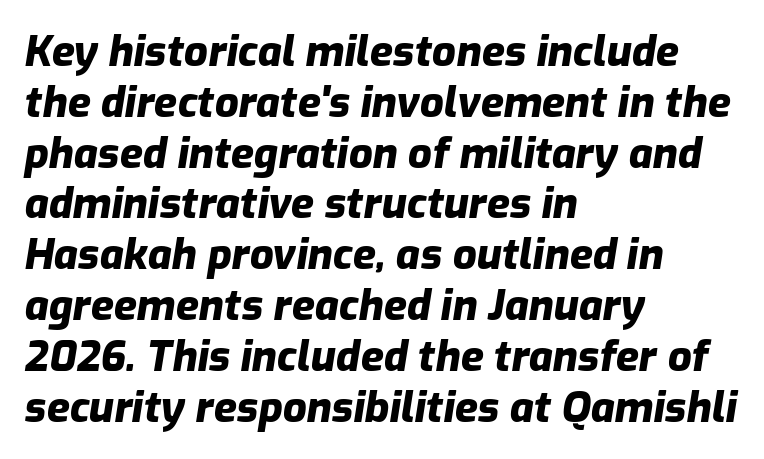
Q: Is the text bold? A: Yes.
Q: Is the text italic (slanted)? A: Yes, it leans right by about 9 degrees.
Q: Is the text underlined? A: No.
Q: How is the paragraph aligned? A: Left-aligned.
Q: Is the spacing between letters normal or unusually wide? A: Normal.
Q: Width (condensed, normal, or wide)? A: Normal.
Q: Stroke contrast? A: Low.
Q: x-height? A: Medium.
Q: Monospaced? A: No.
